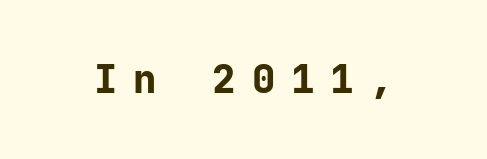
You could count columns in this text — the font is strictly monospaced. Nope, not italic — everything's standing straight. The string is rendered with underlining switched off. These words are printed bold, with thick strokes throughout. Tracking value appears strongly positive — letters spread wide.
